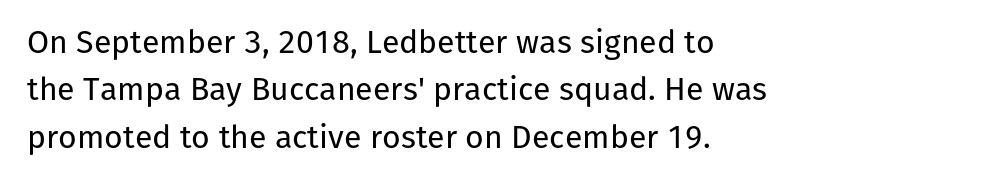
{"serif": "no", "italic": "no", "bold": "no", "weight": "regular", "width": "normal", "stroke_contrast": "low", "x_height": "medium", "monospaced": "no", "underline": "no", "align": "left", "line_spacing": "normal", "line_spacing_ratio": 1.48, "letter_spacing": "normal", "letter_spacing_em": 0.0, "glyph_px": 32}
